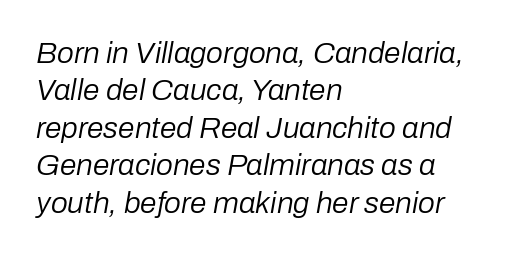
Q: Is the text bold? A: No.
Q: Is the text italic (slanted)? A: Yes, it leans right by about 10 degrees.
Q: Is the text underlined? A: No.
Q: How is the paragraph aligned? A: Left-aligned.
Q: Is the spacing between letters normal or unusually wide? A: Normal.
Q: Is the spacing between lines tight, normal or loose? A: Normal.
Q: Width (condensed, normal, or wide)? A: Normal.
Q: Stroke contrast? A: Low.
Q: x-height? A: Medium.
Q: Monospaced? A: No.
